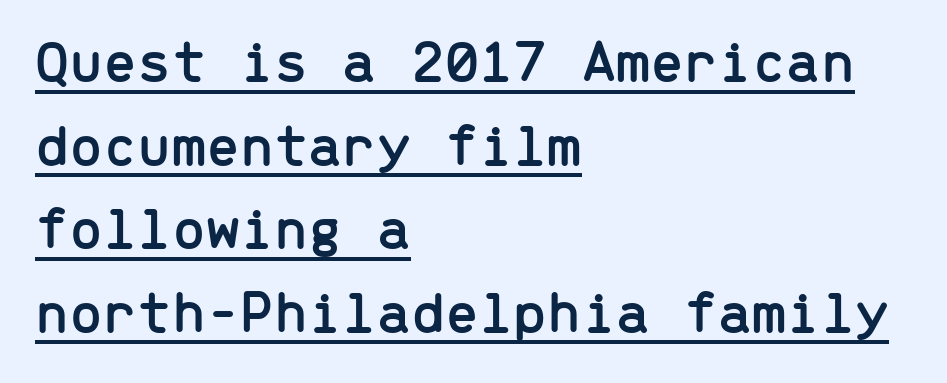
Upright lettering throughout. Students, observe the line beneath the letters — that is underlining. You can tell from the bare stems that sans-serif type was used. Is the letter spacing exaggerated? No — it looks like the ordinary default. Reading down the block, your eye returns to a fixed left position each line. This sample keeps an unexceptional amount of space between lines.
